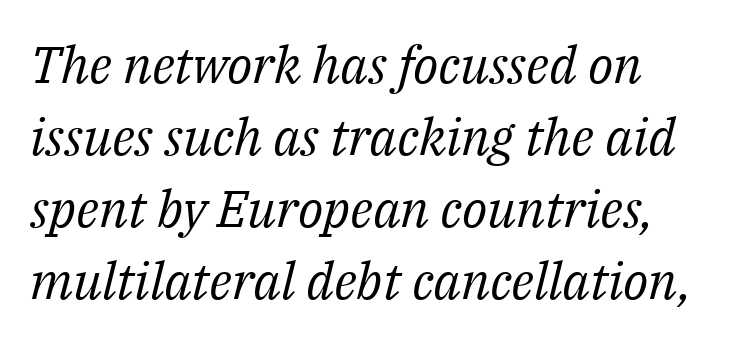
{"serif": "yes", "italic": "yes", "lean": "right", "slant_degrees": 14, "bold": "no", "weight": "regular", "width": "normal", "stroke_contrast": "medium", "x_height": "medium", "monospaced": "no", "underline": "no", "align": "left", "line_spacing": "normal", "line_spacing_ratio": 1.41, "letter_spacing": "normal", "letter_spacing_em": 0.0, "glyph_px": 51}
